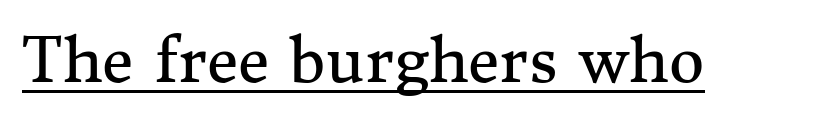
Q: Is the text bold? A: No.
Q: Is the text italic (slanted)? A: No, it is upright.
Q: Is the typeface a serif or a sans-serif typeface? A: Serif.
Q: Is the text underlined? A: Yes.
Q: Is the spacing between letters normal or unusually wide? A: Normal.
Q: Width (condensed, normal, or wide)? A: Normal.
Q: Stroke contrast? A: Medium.
Q: x-height? A: Medium.
Q: Monospaced? A: No.
